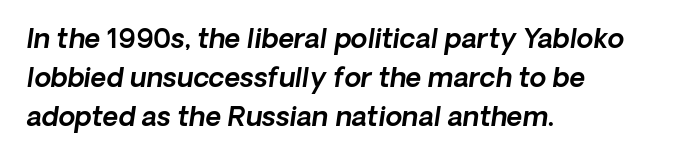
The image shows 27 px text type; set left-aligned, normal line spacing (1.45x), normal letter spacing, not underlined.
